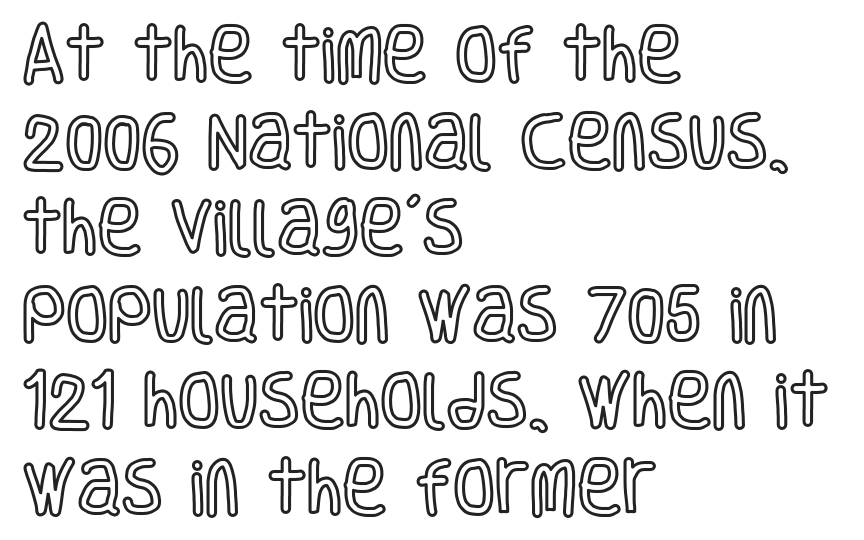
The image shows 61 px condensed type, upright; set left-aligned, normal line spacing (1.42x), normal letter spacing, not underlined; a large x-height.
